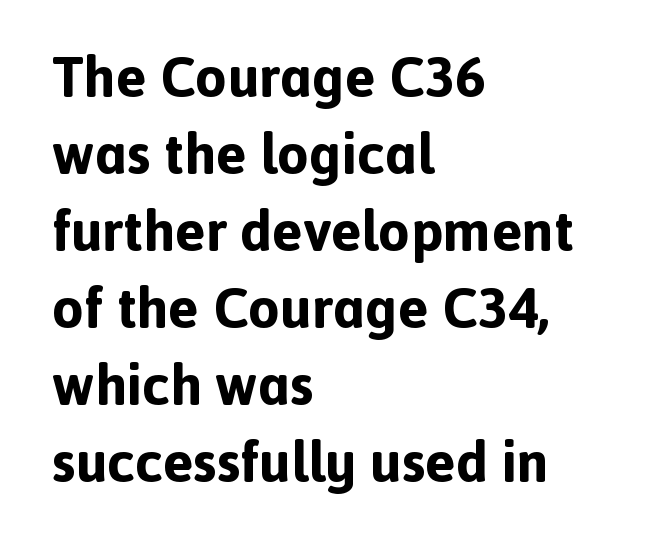
If you drew a line through each stem, it would be perfectly vertical. Spacing between characters is what you'd get straight out of the box. The rendering shows plain stroke endings on the letterforms — a sans-serif design. The passage shown is not underscored anywhere. Note the varied advance widths — an 'i' is clearly narrower than an 'm'. The face used here has the dense, thick strokes of a bold.
